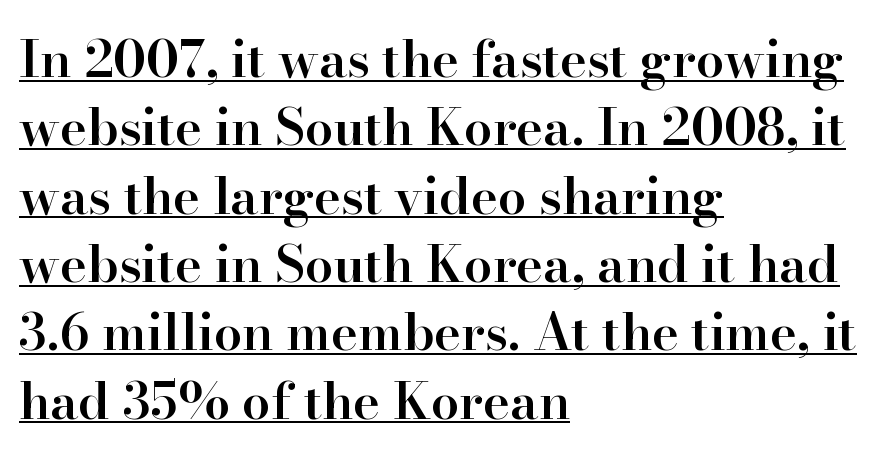
The image shows 51 px semibold serif type, upright; set left-aligned, normal line spacing (1.34x), normal letter spacing, underlined; high stroke contrast and a small x-height.
